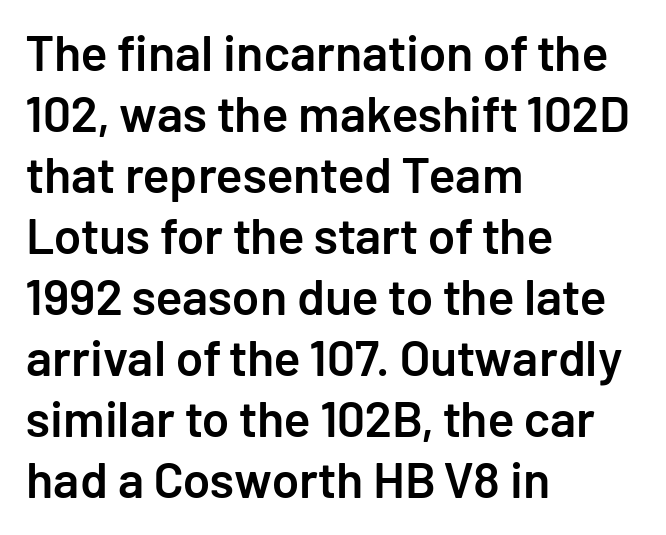
Q: Is the text bold? A: Semi-bold.
Q: Is the text italic (slanted)? A: No, it is upright.
Q: Is the typeface a serif or a sans-serif typeface? A: Sans-serif.
Q: Is the text underlined? A: No.
Q: How is the paragraph aligned? A: Left-aligned.
Q: Is the spacing between letters normal or unusually wide? A: Normal.
Q: Width (condensed, normal, or wide)? A: Normal.
Q: Stroke contrast? A: Low.
Q: x-height? A: Medium.
Q: Monospaced? A: No.
